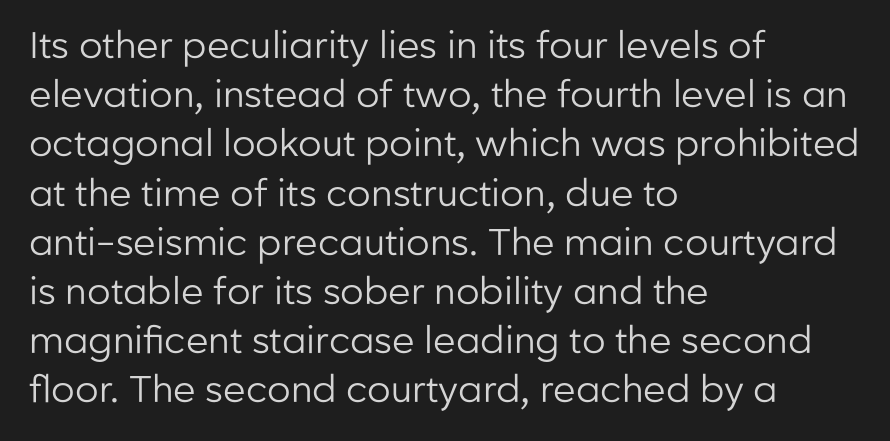
Q: Is the text bold? A: No.
Q: Is the text italic (slanted)? A: No, it is upright.
Q: Is the typeface a serif or a sans-serif typeface? A: Sans-serif.
Q: Is the text underlined? A: No.
Q: How is the paragraph aligned? A: Left-aligned.
Q: Is the spacing between letters normal or unusually wide? A: Normal.
Q: Is the spacing between lines tight, normal or loose? A: Normal.
Q: Width (condensed, normal, or wide)? A: Normal.
Q: Stroke contrast? A: Low.
Q: x-height? A: Medium.
Q: Monospaced? A: No.
